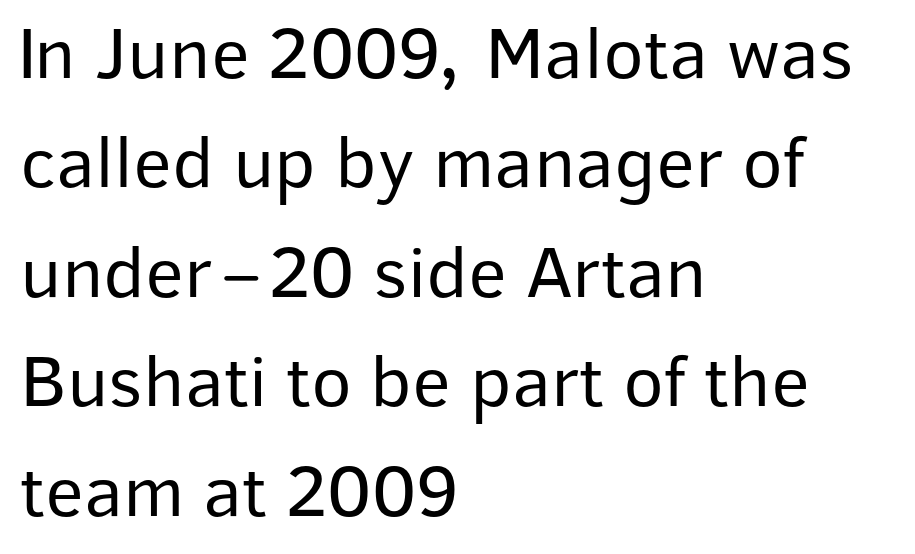
{"serif": "no", "italic": "no", "bold": "no", "weight": "regular", "width": "normal", "stroke_contrast": "low", "x_height": "medium", "monospaced": "no", "underline": "no", "align": "left", "line_spacing": "normal", "line_spacing_ratio": 1.46, "letter_spacing": "normal", "letter_spacing_em": 0.0, "glyph_px": 75}
